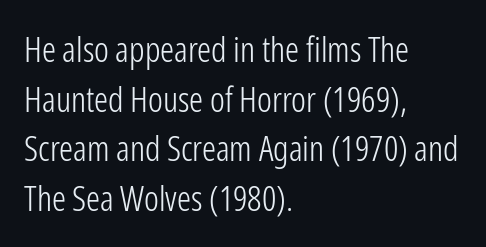
{"serif": "no", "italic": "no", "bold": "no", "weight": "light", "width": "condensed", "stroke_contrast": "low", "x_height": "medium", "monospaced": "no", "underline": "no", "align": "left", "line_spacing": "normal", "line_spacing_ratio": 1.42, "letter_spacing": "normal", "letter_spacing_em": 0.0, "glyph_px": 35}
